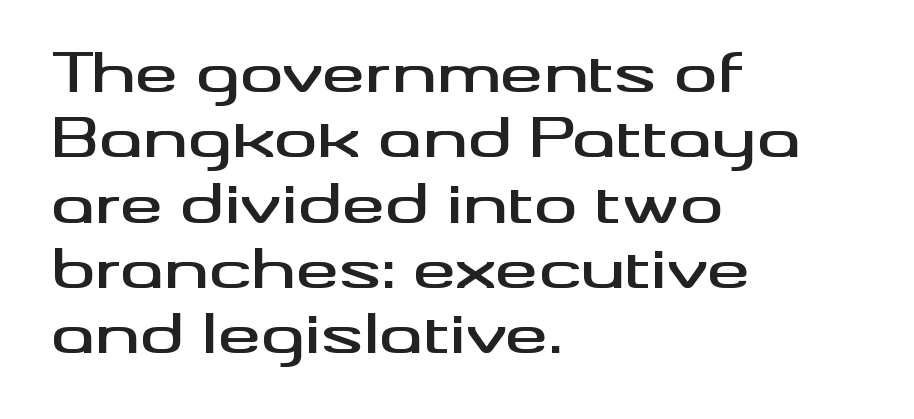
{"serif": "no", "italic": "no", "width": "wide", "stroke_contrast": "medium", "x_height": "small", "monospaced": "no", "underline": "no", "align": "left", "line_spacing_ratio": 1.21, "letter_spacing": "normal", "letter_spacing_em": 0.0, "glyph_px": 54}
